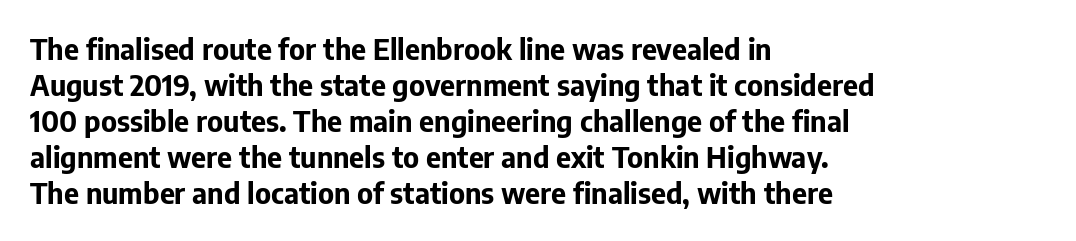
Q: Is the text bold? A: Yes.
Q: Is the text italic (slanted)? A: No, it is upright.
Q: Is the typeface a serif or a sans-serif typeface? A: Sans-serif.
Q: Is the text underlined? A: No.
Q: How is the paragraph aligned? A: Left-aligned.
Q: Is the spacing between letters normal or unusually wide? A: Normal.
Q: Width (condensed, normal, or wide)? A: Normal.
Q: Stroke contrast? A: Low.
Q: x-height? A: Medium.
Q: Monospaced? A: No.
